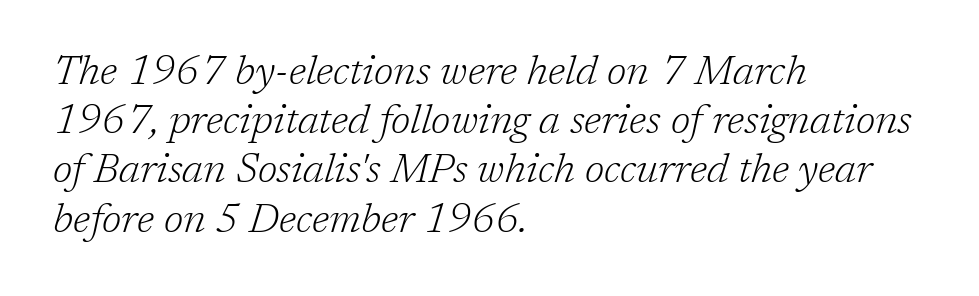
Q: Is the text bold? A: No.
Q: Is the text italic (slanted)? A: Yes, it leans right by about 17 degrees.
Q: Is the typeface a serif or a sans-serif typeface? A: Serif.
Q: Is the text underlined? A: No.
Q: How is the paragraph aligned? A: Left-aligned.
Q: Is the spacing between letters normal or unusually wide? A: Normal.
Q: Width (condensed, normal, or wide)? A: Normal.
Q: Stroke contrast? A: Low.
Q: x-height? A: Medium.
Q: Monospaced? A: No.
